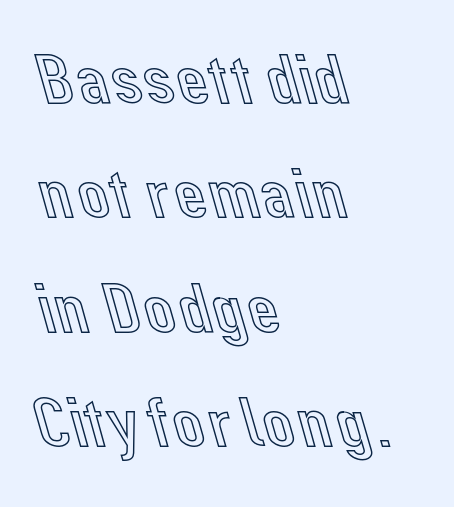
Q: Is the text italic (slanted)? A: Yes.
Q: Is the text underlined? A: No.
Q: How is the paragraph aligned? A: Left-aligned.
Q: Is the spacing between letters normal or unusually wide? A: Normal.
Q: Is the spacing between lines tight, normal or loose? A: Normal.
Q: Width (condensed, normal, or wide)? A: Normal.
Q: x-height? A: Medium.
Q: Monospaced? A: No.
